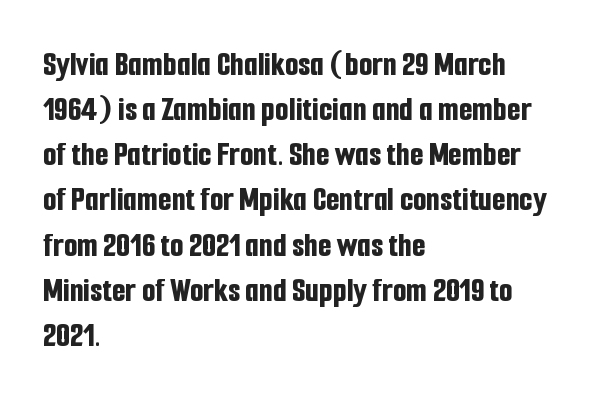
{"serif": "no", "italic": "no", "bold": "yes", "weight": "bold", "width": "condensed", "stroke_contrast": "low", "x_height": "medium", "monospaced": "no", "underline": "no", "align": "left", "line_spacing": "normal", "line_spacing_ratio": 1.29, "letter_spacing": "normal", "letter_spacing_em": 0.0, "glyph_px": 35}
